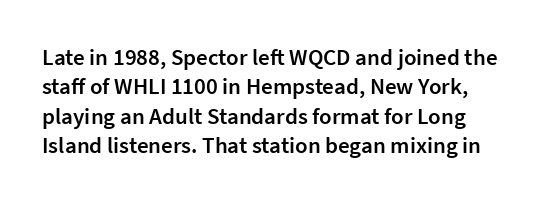
{"italic": "no", "bold": "semi", "underline": "no", "line_spacing": "normal", "line_spacing_ratio": 1.28, "letter_spacing": "normal", "letter_spacing_em": 0.0, "glyph_px": 23}
